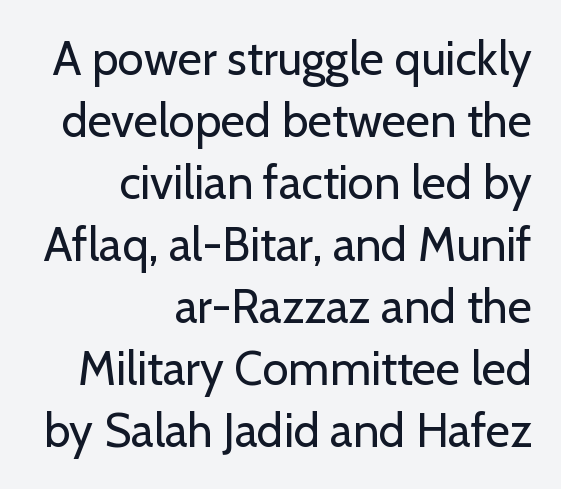
The image shows 47 px regular-weight sans-serif type, upright; set right-aligned, normal line spacing (1.32x), normal letter spacing, not underlined; low stroke contrast and a medium x-height.
